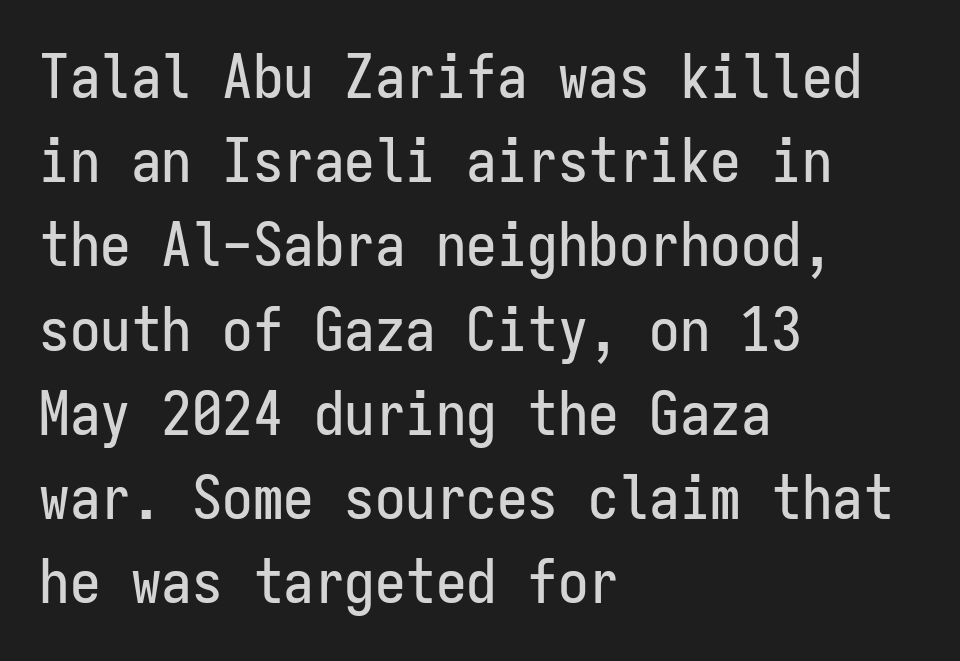
The image shows 61 px condensed sans-serif type, upright, monospaced; set left-aligned, normal line spacing (1.38x), normal letter spacing, not underlined; low stroke contrast and a medium x-height.
